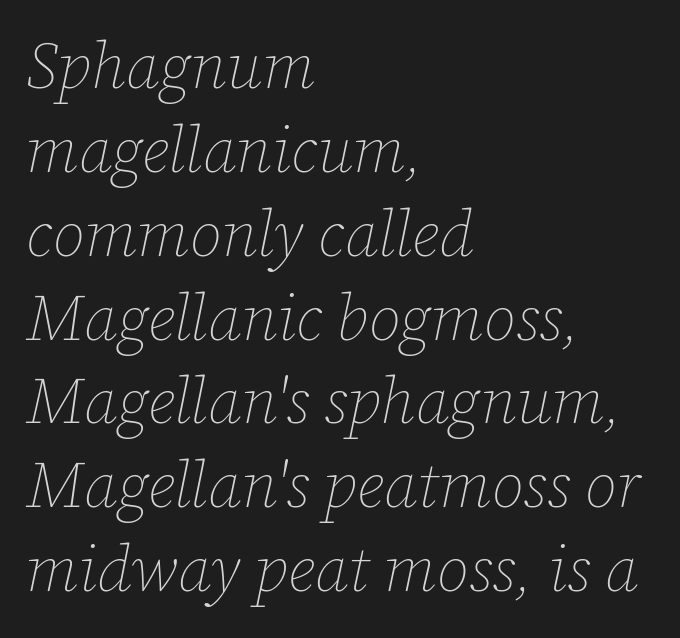
Q: Is the text bold? A: No.
Q: Is the text italic (slanted)? A: Yes, it leans right by about 12 degrees.
Q: Is the text underlined? A: No.
Q: How is the paragraph aligned? A: Left-aligned.
Q: Is the spacing between letters normal or unusually wide? A: Normal.
Q: Is the spacing between lines tight, normal or loose? A: Normal.
Q: Width (condensed, normal, or wide)? A: Normal.
Q: Stroke contrast? A: Low.
Q: x-height? A: Medium.
Q: Monospaced? A: No.
